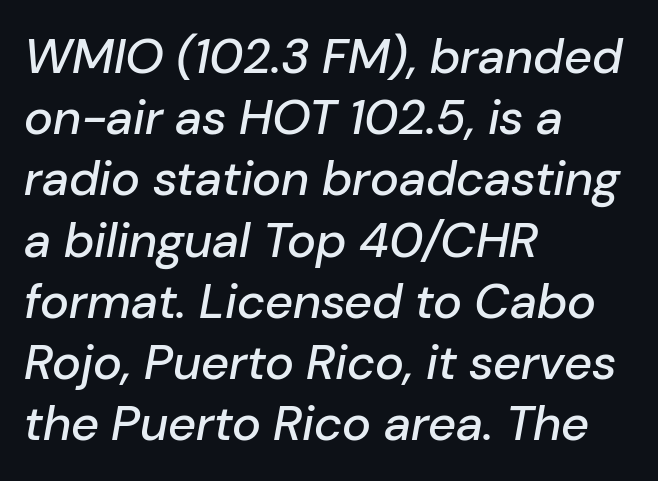
{"italic": "yes", "lean": "right", "slant_degrees": 10, "width": "normal", "stroke_contrast": "low", "x_height": "medium", "monospaced": "no", "underline": "no", "align": "left", "line_spacing": "normal", "line_spacing_ratio": 1.25, "letter_spacing": "normal", "letter_spacing_em": 0.0, "glyph_px": 49}
